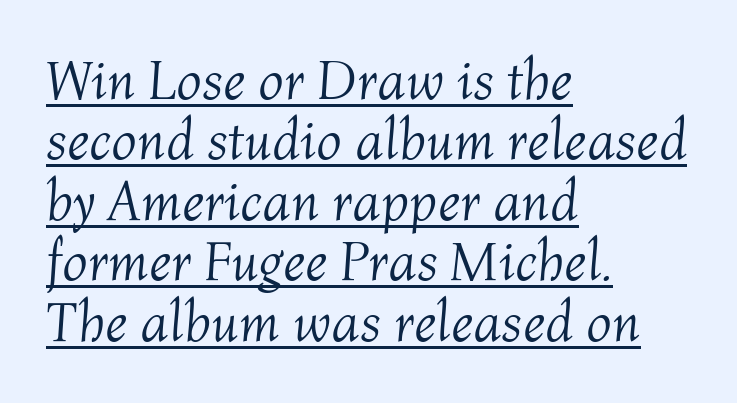
The image shows 56 px light type, italic (leaning right); set left-aligned, tight line spacing (1.08x), normal letter spacing, underlined; medium stroke contrast and a medium x-height.
